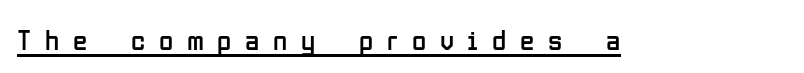
{"serif": "no", "italic": "no", "bold": "no", "weight": "regular", "width": "condensed", "stroke_contrast": "low", "x_height": "medium", "monospaced": "no", "underline": "yes", "letter_spacing": "wide", "letter_spacing_em": 0.47, "glyph_px": 29}
